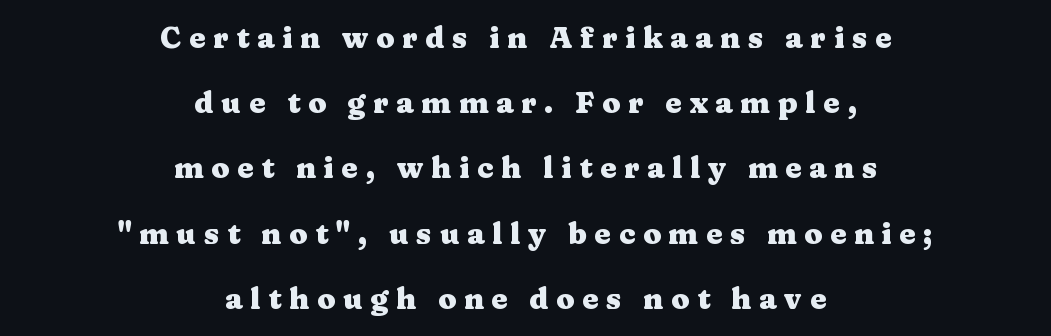
The image shows 29 px heavy, wide serif type, upright; set centered, loose line spacing (2.25x), unusually wide letter spacing (+0.27 em), not underlined; medium stroke contrast and a medium x-height.
